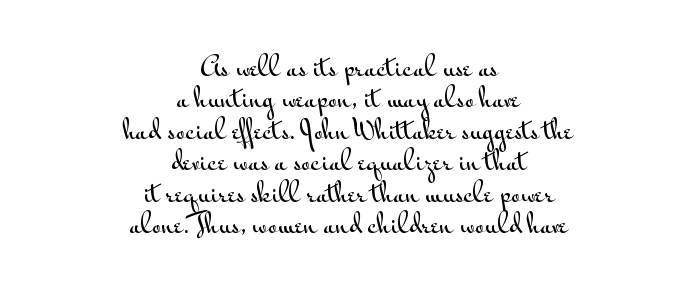
The line texture is even and compact thanks to regular tracking. These lines are centered, leaving both edges ragged. Descenders are the only things crossing below the line.
